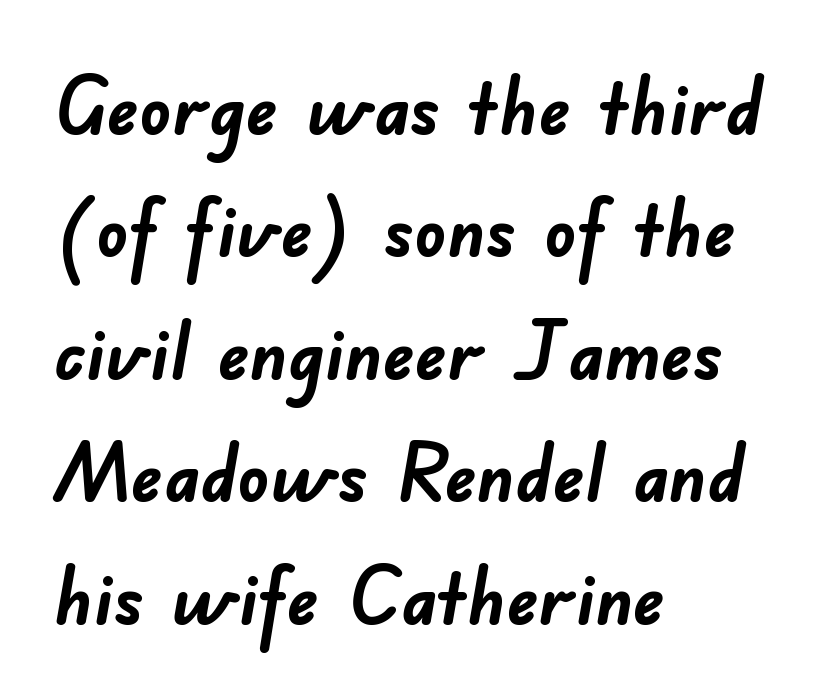
Evenly set lines give the paragraph a standard silhouette. Glyph-to-glyph distance matches everyday printed text. The letters advance in unequal steps, a hallmark of proportional type. You'd pick this weight for a headline — it's a proper bold. This rendering employs a face without finishing strokes, i.e., a sans-serif. The paragraph shown leans on its left margin.
